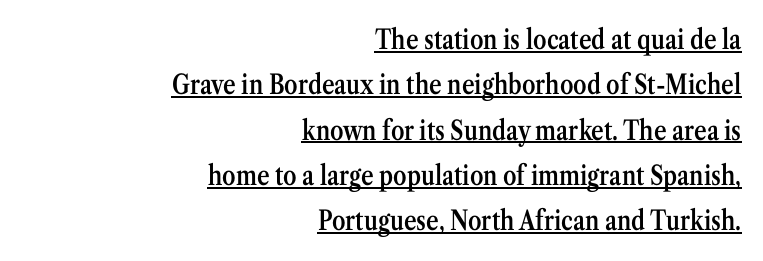
Q: Is the text bold? A: Semi-bold.
Q: Is the text italic (slanted)? A: No, it is upright.
Q: Is the text underlined? A: Yes.
Q: How is the paragraph aligned? A: Right-aligned.
Q: Is the spacing between letters normal or unusually wide? A: Normal.
Q: Is the spacing between lines tight, normal or loose? A: Normal.
